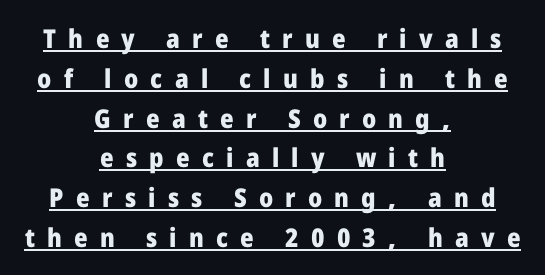
{"italic": "no", "bold": "yes", "underline": "yes", "align": "center", "line_spacing": "normal", "line_spacing_ratio": 1.53, "letter_spacing": "wide", "letter_spacing_em": 0.47, "glyph_px": 26}
